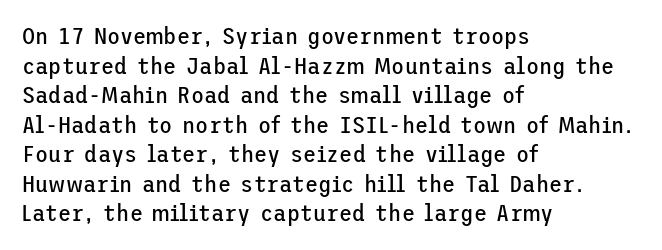
The image shows 24 px text type, upright; set left-aligned, line spacing 1.23x, normal letter spacing, not underlined.
